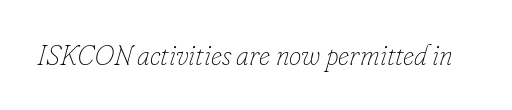
{"italic": "yes", "lean": "right", "slant_degrees": 16, "bold": "no", "weight": "thin", "width": "normal", "stroke_contrast": "low", "x_height": "small", "monospaced": "no", "underline": "no", "letter_spacing": "normal", "letter_spacing_em": 0.0, "glyph_px": 28}
